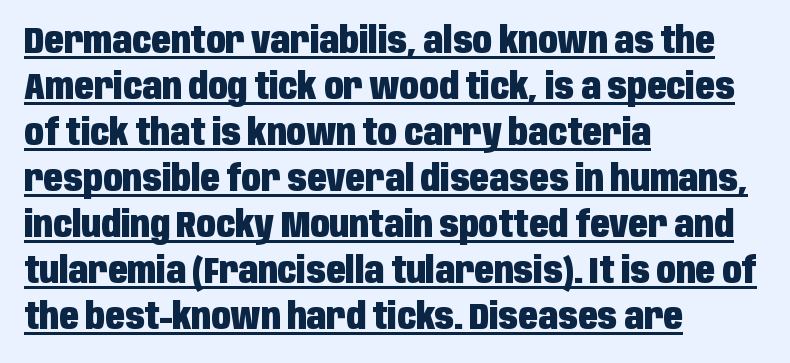
Q: Is the text bold? A: Yes.
Q: Is the text italic (slanted)? A: No, it is upright.
Q: Is the typeface a serif or a sans-serif typeface? A: Sans-serif.
Q: Is the text underlined? A: Yes.
Q: How is the paragraph aligned? A: Left-aligned.
Q: Is the spacing between letters normal or unusually wide? A: Normal.
Q: Is the spacing between lines tight, normal or loose? A: Normal.
Q: Width (condensed, normal, or wide)? A: Condensed.
Q: Stroke contrast? A: Low.
Q: x-height? A: Large.
Q: Monospaced? A: No.
